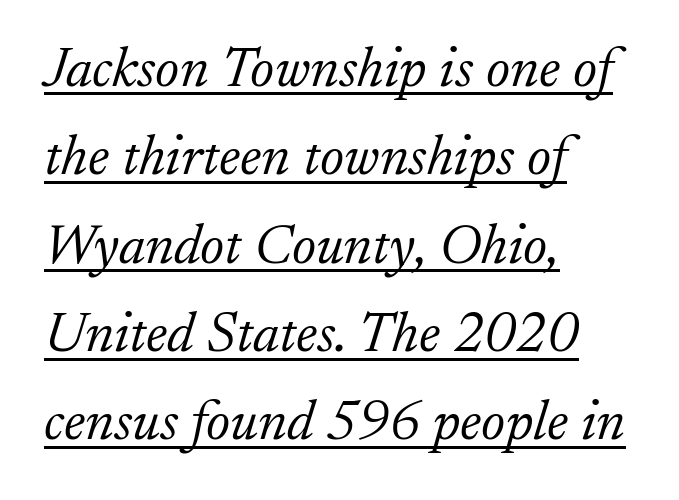
The image shows 57 px light serif type, italic (leaning right); set left-aligned, normal line spacing (1.55x), normal letter spacing, underlined; low stroke contrast and a small x-height.
